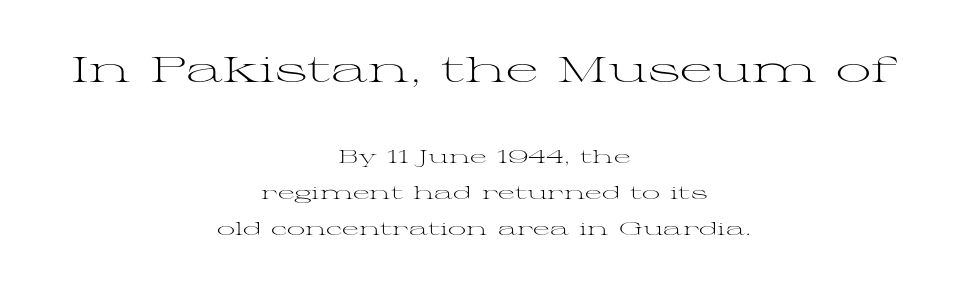
The image shows 35 px light, wide serif type, upright; set centered, loose line spacing (2.0x), normal letter spacing, not underlined; the first (top) block is 1.94x larger; medium stroke contrast and a medium x-height.
